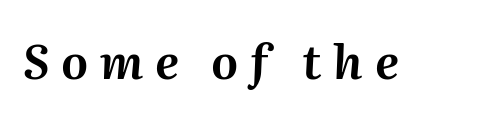
Would a proofreader flag this as italicized? Yes. The rendering uses natural spacing where letterforms have individual widths. Caption: expanded tracking, letters set apart. Any mark beneath the type? The region is blank.
